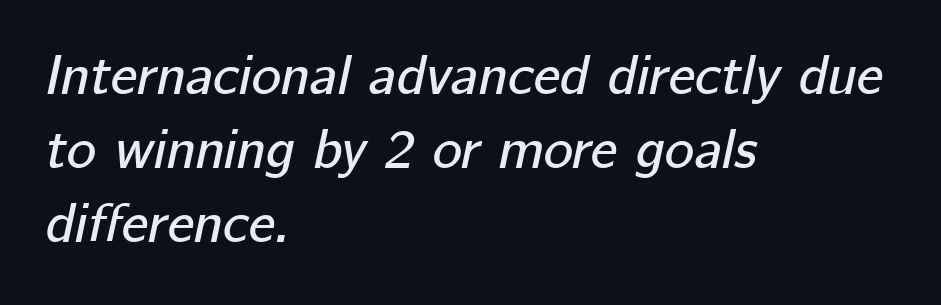
The image shows 56 px text type, italic (leaning right); set left-aligned, normal line spacing (1.32x), normal letter spacing, not underlined; low stroke contrast and a medium x-height.
